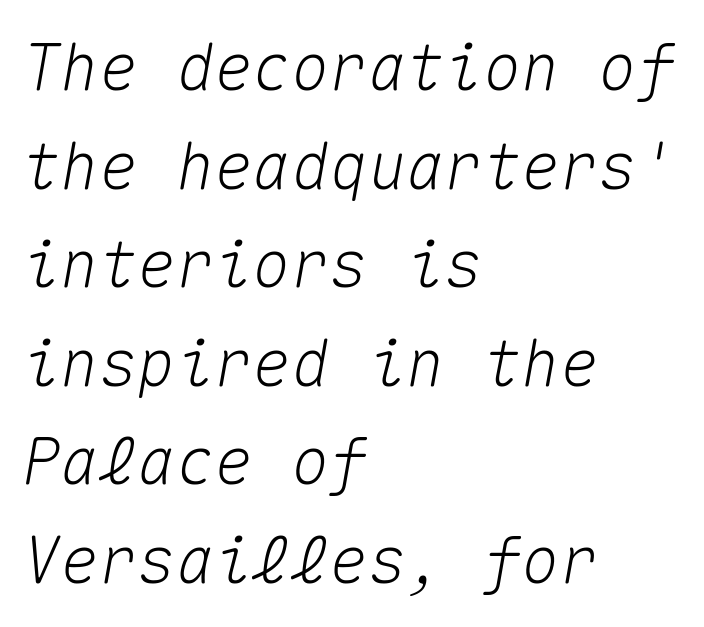
The image shows 64 px text type, italic (leaning right), monospaced; set left-aligned, normal line spacing (1.54x), normal letter spacing, not underlined; medium stroke contrast and a medium x-height.
